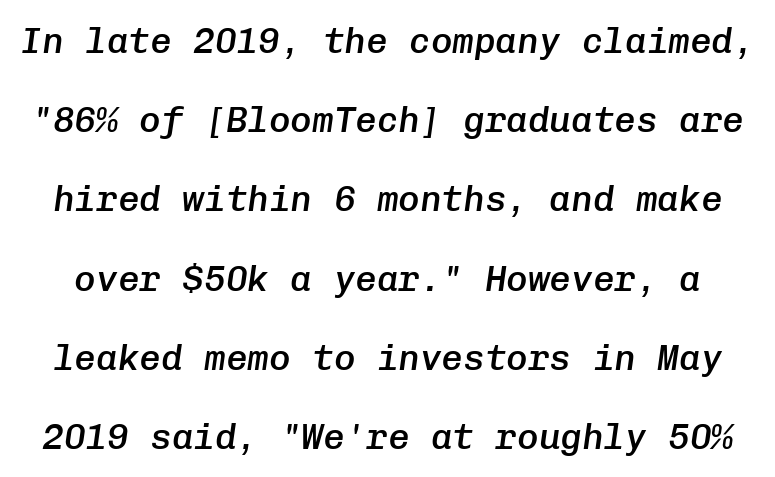
Summary of weight: moderately heavy, a semibold. This sample has the even, mechanical cadence of fixed-width lettering. Rendered with sloped, italic letterforms. These lines stand farther apart than default settings would place them. The letterforms sit shoulder to shoulder at normal distance.
